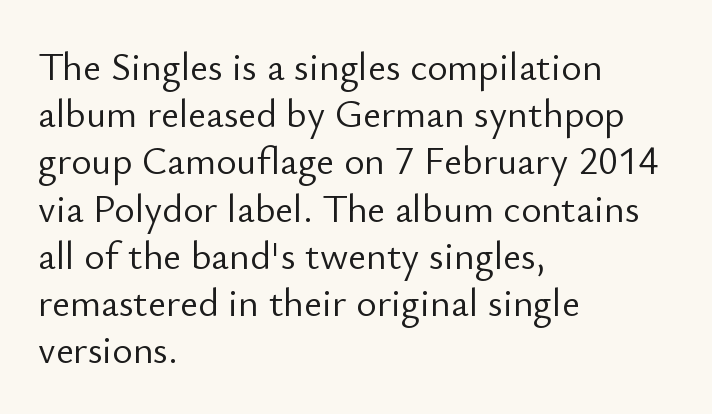
Think of a printed novel: that variable character pitch is what you see here. The letterforms sit at book weight or below. Posture: straight, roman, zero tilt. The zone under the glyphs is completely vacant.
